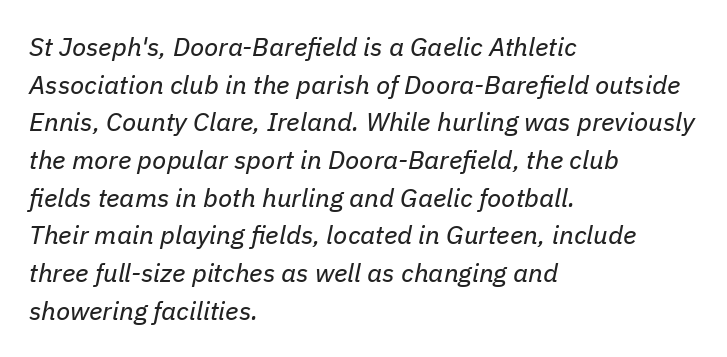
The image shows 26 px text type, italic (leaning right); set left-aligned, normal line spacing (1.45x), normal letter spacing, not underlined.
